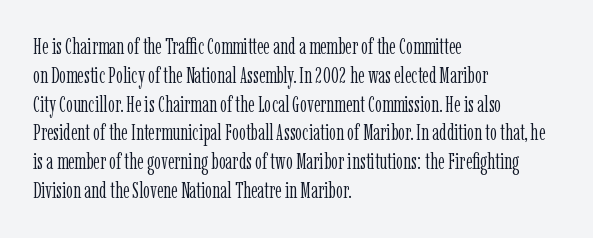
{"italic": "no", "bold": "no", "underline": "no", "align": "left", "line_spacing": "normal", "line_spacing_ratio": 1.31, "letter_spacing": "normal", "letter_spacing_em": 0.0, "glyph_px": 22}
